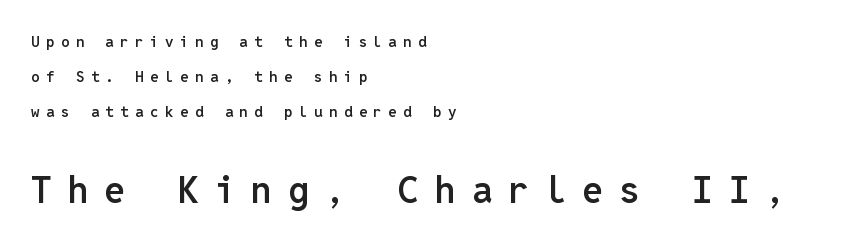
Does the weight exceed regular? Yes, but only to semibold. In CSS terms this would be text-align: left. Every character here occupies the same horizontal width, giving the sample a typewriter-like rhythm. You get the small type first, then a jump to larger type.
